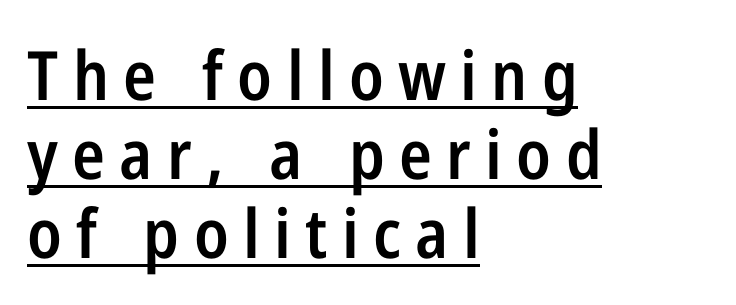
Here the designer chose a conventional face with non-uniform glyph widths. A continuous stroke trails under the words, as in a hyperlink. This rendering uses left alignment, leaving the right contour irregular. The letters stand straight up with perfectly vertical stems. The face used here is a sans, in the tradition of grotesques and geometrics. Set as a demibold, roughly 600 on the weight scale.
